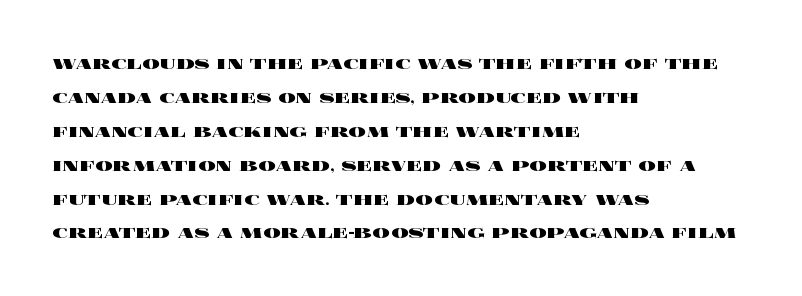
Q: Is the text bold? A: Yes.
Q: Is the text italic (slanted)? A: No, it is upright.
Q: Is the text underlined? A: No.
Q: How is the paragraph aligned? A: Left-aligned.
Q: Is the spacing between letters normal or unusually wide? A: Normal.
Q: Is the spacing between lines tight, normal or loose? A: Normal.
